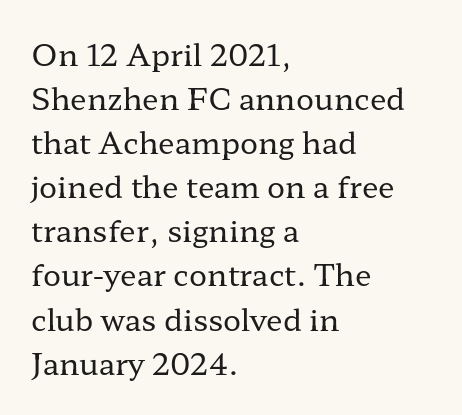
{"serif": "yes", "italic": "no", "bold": "no", "weight": "regular", "width": "wide", "stroke_contrast": "low", "x_height": "medium", "monospaced": "no", "underline": "no", "align": "left", "line_spacing": "normal", "line_spacing_ratio": 1.47, "letter_spacing": "normal", "letter_spacing_em": 0.0, "glyph_px": 30}
